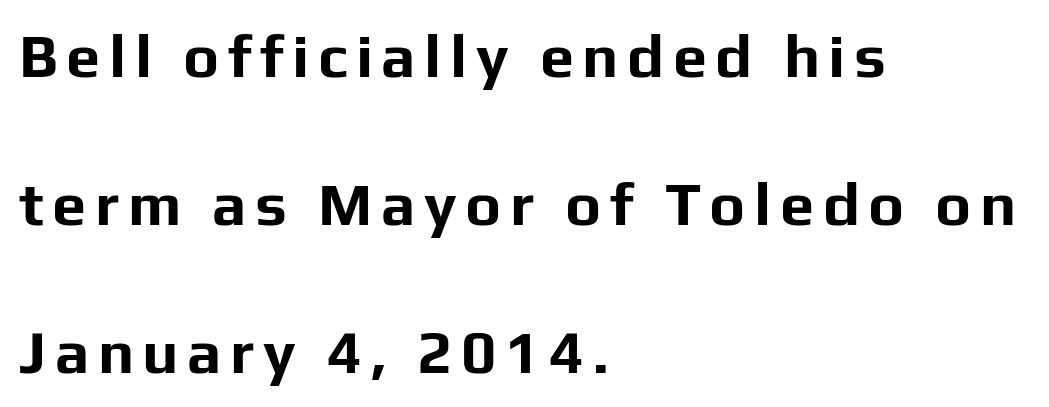
Q: Is the text bold? A: Yes.
Q: Is the text italic (slanted)? A: No, it is upright.
Q: Is the typeface a serif or a sans-serif typeface? A: Sans-serif.
Q: Is the text underlined? A: No.
Q: How is the paragraph aligned? A: Left-aligned.
Q: Is the spacing between lines tight, normal or loose? A: Loose.
Q: Width (condensed, normal, or wide)? A: Normal.
Q: Stroke contrast? A: Low.
Q: x-height? A: Medium.
Q: Monospaced? A: No.
